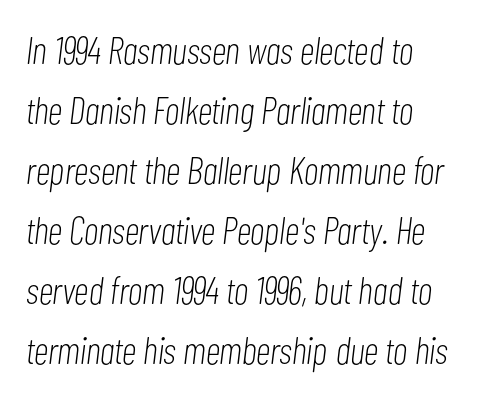
Q: Is the text bold? A: No.
Q: Is the text italic (slanted)? A: Yes, it leans right by about 7 degrees.
Q: Is the text underlined? A: No.
Q: Is the spacing between letters normal or unusually wide? A: Normal.
Q: Is the spacing between lines tight, normal or loose? A: Normal.
Q: Width (condensed, normal, or wide)? A: Condensed.
Q: Stroke contrast? A: Low.
Q: x-height? A: Medium.
Q: Monospaced? A: No.
